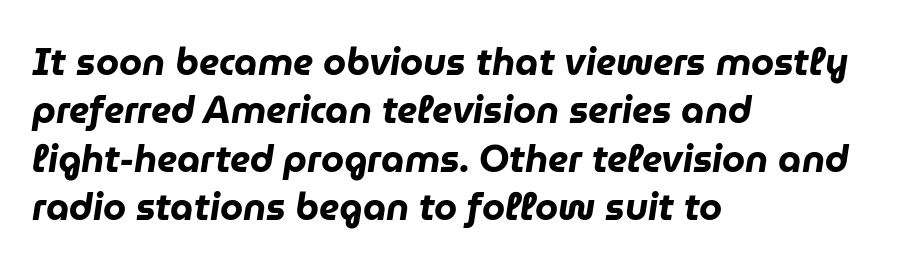
Vertically, the passage feels balanced, rows spaced as you'd expect. Does the weight exceed regular? Yes, all the way to bold. Compared with ordinary roman type, these characters are visibly tilted. Short note: letters normally spaced. The rendering uses natural spacing where letterforms have individual widths.
